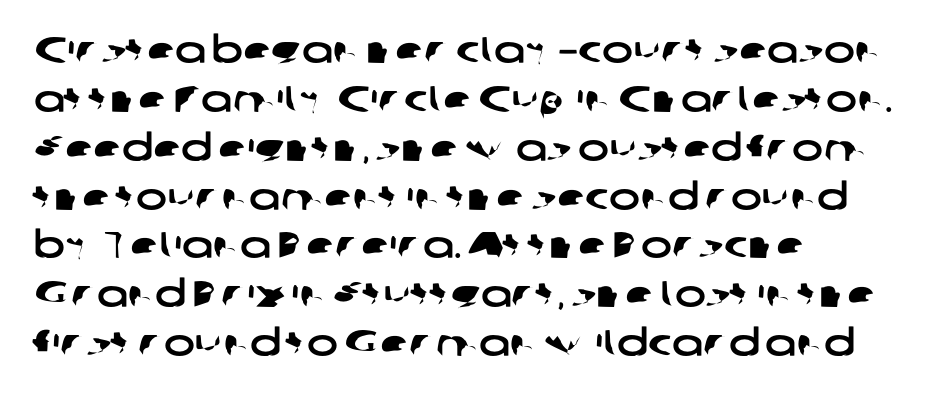
{"serif": "no", "width": "wide", "stroke_contrast": "low", "x_height": "medium", "monospaced": "no", "underline": "no", "align": "left", "line_spacing": "normal", "line_spacing_ratio": 1.32, "letter_spacing": "normal", "letter_spacing_em": 0.0, "glyph_px": 37}
